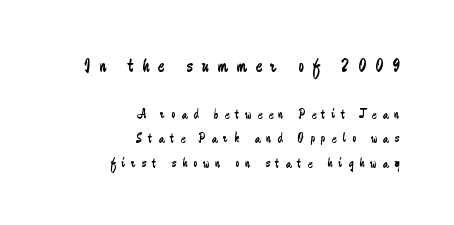
Q: Is the text bold? A: No.
Q: Is the text italic (slanted)? A: Yes.
Q: Is the text underlined? A: No.
Q: How is the paragraph aligned? A: Right-aligned.
Q: Is the spacing between letters normal or unusually wide? A: Unusually wide.
Q: Which block of text is set in a larger size, the first (top) or the second (bottom)? A: The first (top) one.
